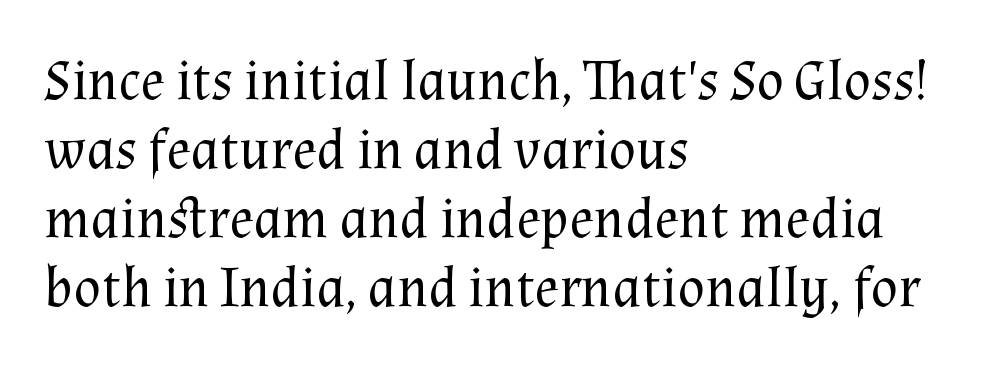
Q: Is the text bold? A: No.
Q: Is the text italic (slanted)? A: No, it is upright.
Q: Is the text underlined? A: No.
Q: How is the paragraph aligned? A: Left-aligned.
Q: Is the spacing between letters normal or unusually wide? A: Normal.
Q: Width (condensed, normal, or wide)? A: Normal.
Q: Stroke contrast? A: Medium.
Q: x-height? A: Medium.
Q: Monospaced? A: No.
